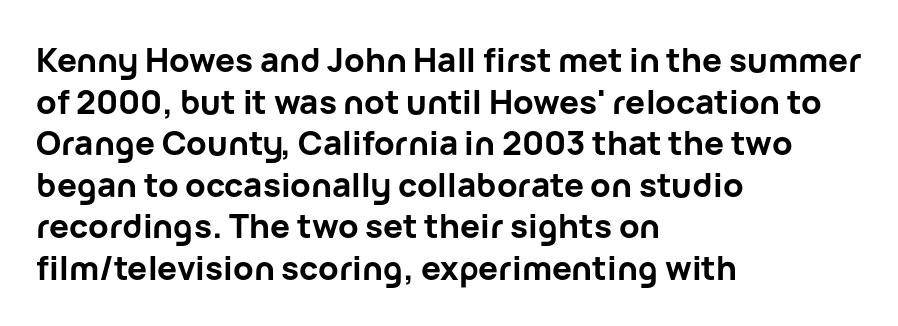
Q: Is the text bold? A: Yes.
Q: Is the text italic (slanted)? A: No, it is upright.
Q: Is the typeface a serif or a sans-serif typeface? A: Sans-serif.
Q: Is the text underlined? A: No.
Q: How is the paragraph aligned? A: Left-aligned.
Q: Is the spacing between letters normal or unusually wide? A: Normal.
Q: Is the spacing between lines tight, normal or loose? A: Normal.
Q: Width (condensed, normal, or wide)? A: Normal.
Q: Stroke contrast? A: Low.
Q: x-height? A: Medium.
Q: Monospaced? A: No.
